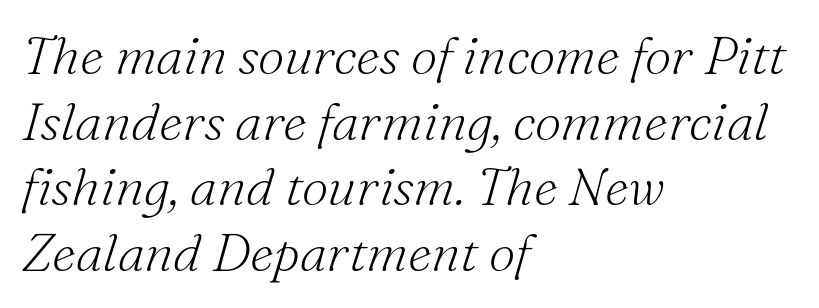
Classification — serif. Quick note: underline off. This is not heavy type; no bold has been used. Is the letter spacing exaggerated? No — it looks like the ordinary default. The setting favours the left margin, as ordinary paragraphs usually do.
